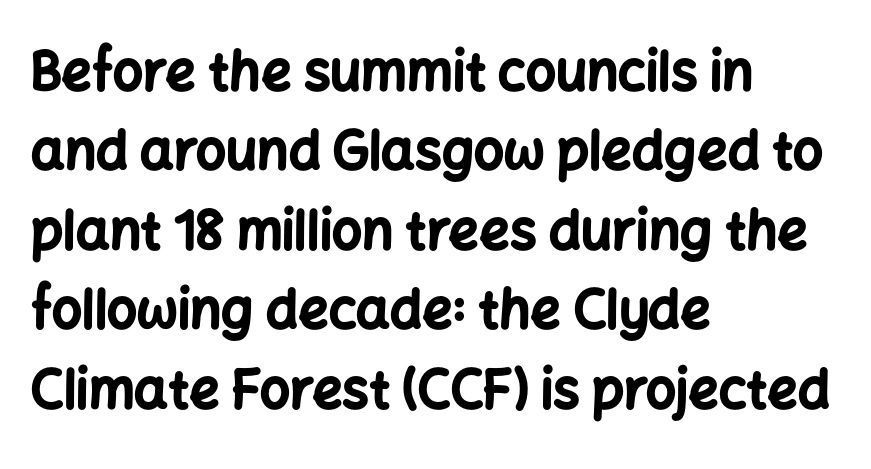
The image shows 53 px bold sans-serif type, upright; set left-aligned, normal line spacing (1.5x), normal letter spacing, not underlined; low stroke contrast and a medium x-height.
